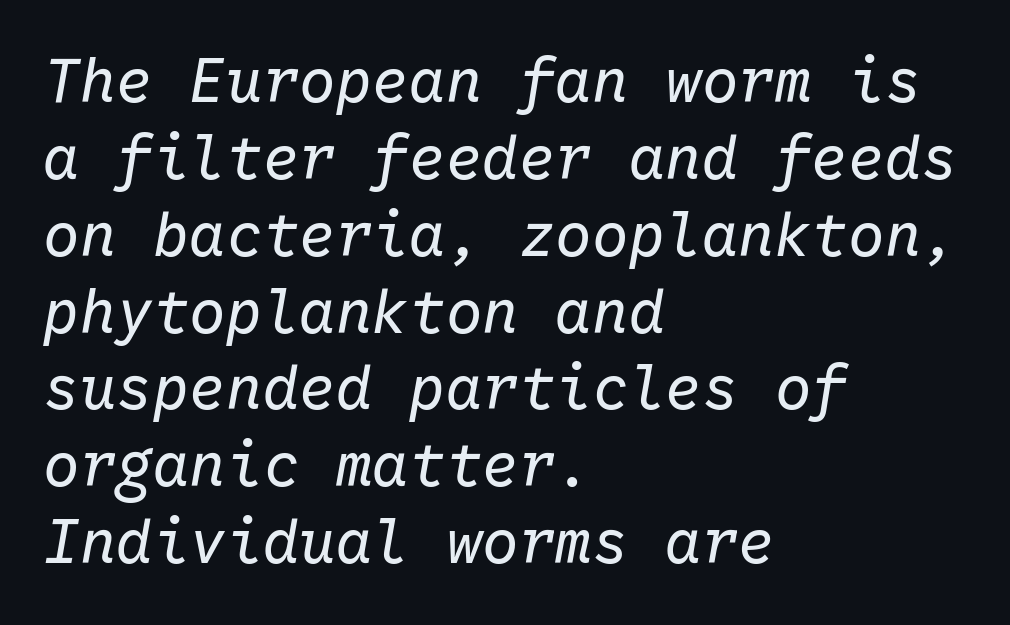
The image shows 61 px regular-weight type, italic (leaning right), monospaced; set left-aligned, normal line spacing (1.26x), normal letter spacing, not underlined; low stroke contrast and a medium x-height.
